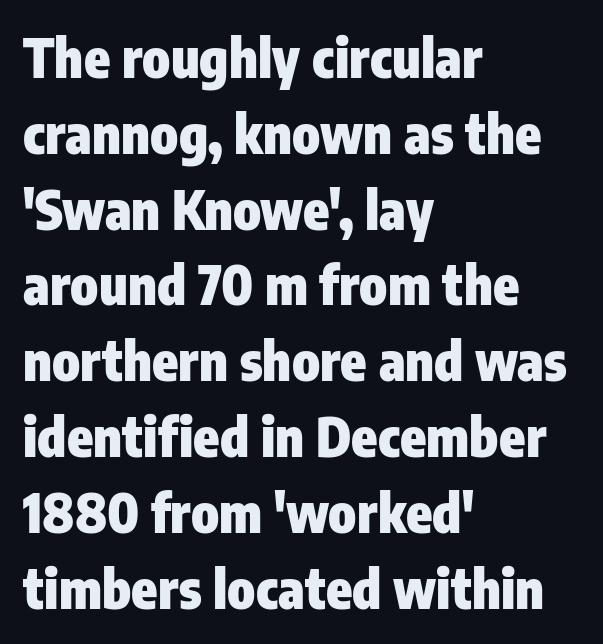
Looks like regular typesetting: each glyph gets only the width it needs. Decoration check: the copy has no underline. Characters follow at the spacing the type designer built in. Does the type have serifs? No, each stem ends abruptly. The font's upright variant was chosen for this text.
